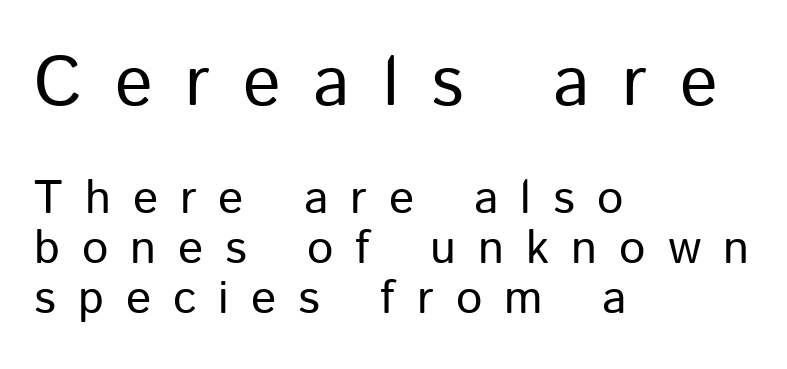
{"serif": "no", "italic": "no", "bold": "no", "weight": "regular", "width": "normal", "stroke_contrast": "low", "x_height": "medium", "monospaced": "no", "underline": "no", "align": "left", "line_spacing": "tight", "line_spacing_ratio": 1.07, "letter_spacing": "wide", "letter_spacing_em": 0.47, "larger_block": "first", "size_ratio": 1.49, "glyph_px": 70}
